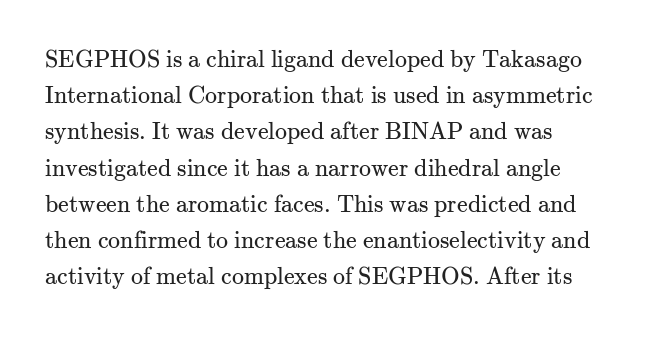
The image shows 24 px text type, upright; set left-aligned, normal line spacing (1.51x), normal letter spacing, not underlined.
